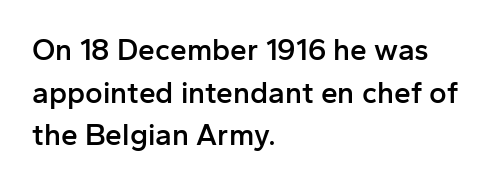
The image shows 30 px semibold sans-serif type, upright; set left-aligned, normal line spacing (1.42x), normal letter spacing, not underlined; low stroke contrast and a medium x-height.
